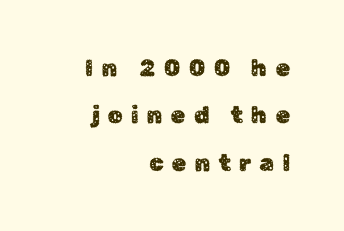
Designer's note — italics off, roman on. The lines are quadded right. Widely set lines give the paragraph a tall, airy silhouette. You could only call the tracking loose — the letters float apart.
